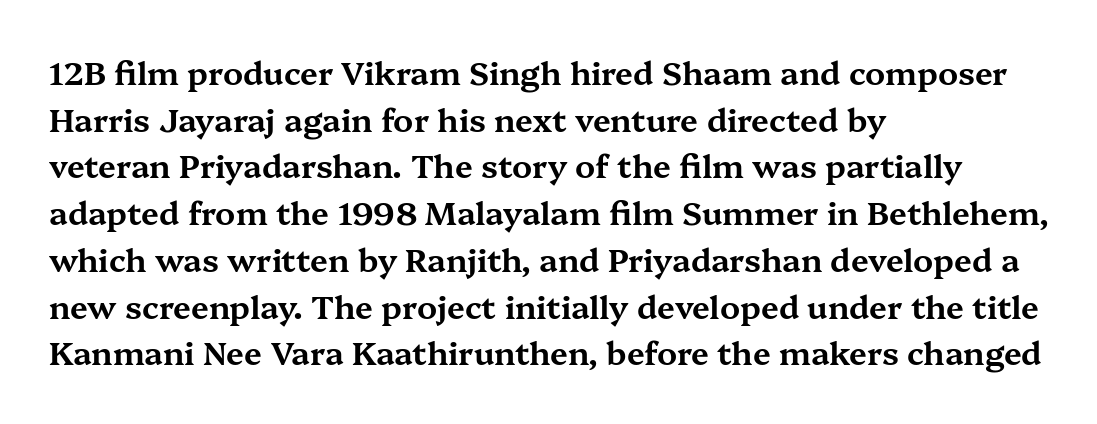
Q: Is the text italic (slanted)? A: No, it is upright.
Q: Is the typeface a serif or a sans-serif typeface? A: Serif.
Q: Is the text underlined? A: No.
Q: How is the paragraph aligned? A: Left-aligned.
Q: Is the spacing between letters normal or unusually wide? A: Normal.
Q: Is the spacing between lines tight, normal or loose? A: Normal.
Q: Width (condensed, normal, or wide)? A: Wide.
Q: Stroke contrast? A: Medium.
Q: x-height? A: Medium.
Q: Monospaced? A: No.
